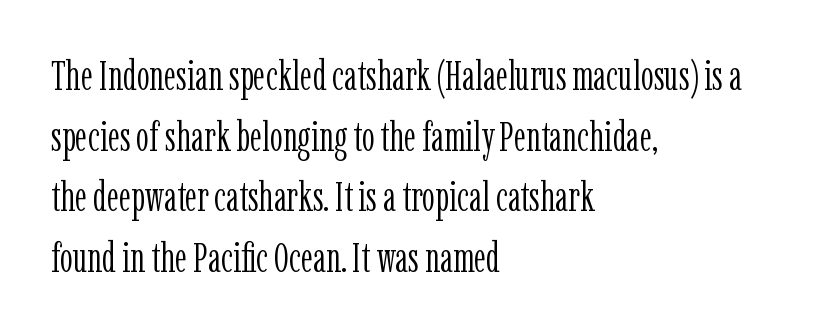
{"serif": "yes", "italic": "no", "bold": "no", "weight": "light", "width": "condensed", "stroke_contrast": "low", "x_height": "medium", "monospaced": "no", "underline": "no", "align": "left", "line_spacing": "normal", "line_spacing_ratio": 1.48, "letter_spacing": "normal", "letter_spacing_em": 0.0, "glyph_px": 41}
